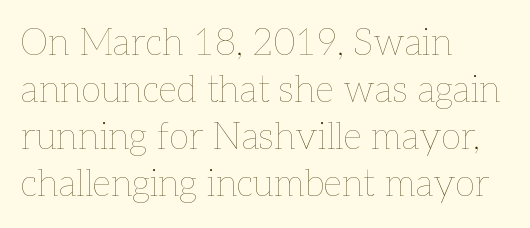
Q: Is the text bold? A: No.
Q: Is the text italic (slanted)? A: No, it is upright.
Q: Is the text underlined? A: No.
Q: How is the paragraph aligned? A: Left-aligned.
Q: Is the spacing between letters normal or unusually wide? A: Normal.
Q: Is the spacing between lines tight, normal or loose? A: Normal.
Q: Width (condensed, normal, or wide)? A: Normal.
Q: Stroke contrast? A: Low.
Q: x-height? A: Medium.
Q: Monospaced? A: No.
